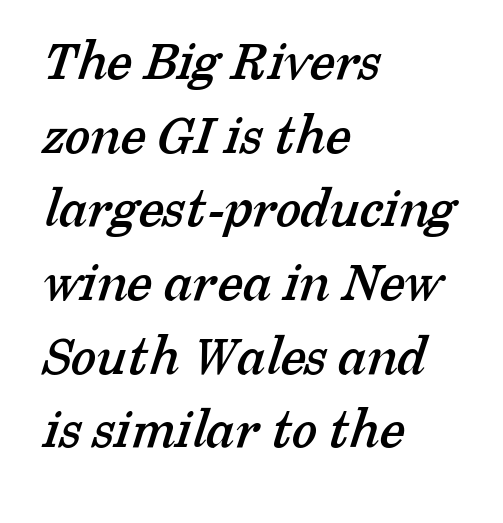
The image shows 58 px serif type; set left-aligned, normal line spacing (1.27x), normal letter spacing, not underlined; low stroke contrast and a medium x-height.
